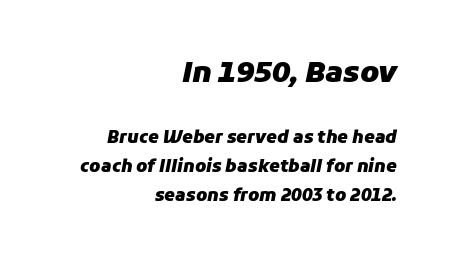
Compared with typical body copy, the letter spacing here is the same. This sample has the flowing, uneven cadence of proportional lettering. Is the lower block the larger one? No — the upper block carries the bigger type. Is the type slanted? Yes — the strokes lean at a clear angle. Bold? Absolutely — the strokes are thick and heavy. Right-aligned paragraph, ragged on the left.
